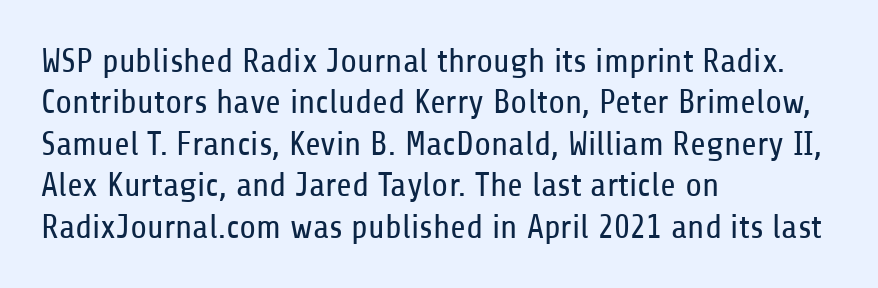
The image shows 34 px regular-weight, condensed sans-serif type, upright; set left-aligned, line spacing 1.22x, normal letter spacing, not underlined; low stroke contrast and a medium x-height.
